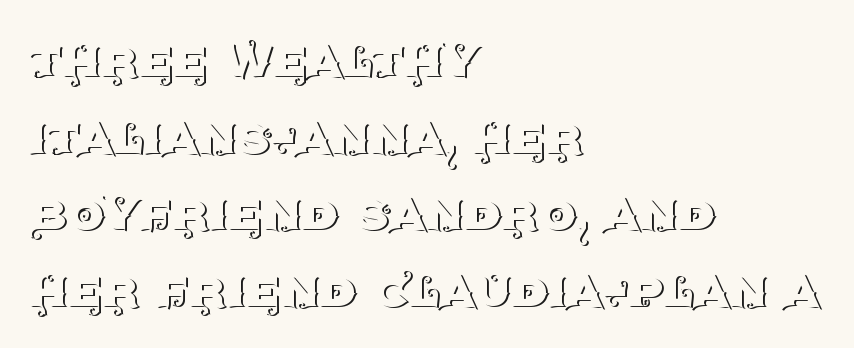
The image shows 59 px thin serif type, upright; set left-aligned, normal line spacing (1.3x), normal letter spacing, not underlined; medium stroke contrast and a large x-height.
